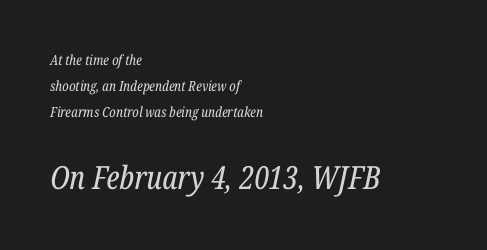
Q: Is the text bold? A: No.
Q: Is the text italic (slanted)? A: Yes, it leans right by about 12 degrees.
Q: Is the typeface a serif or a sans-serif typeface? A: Serif.
Q: Is the text underlined? A: No.
Q: How is the paragraph aligned? A: Left-aligned.
Q: Is the spacing between letters normal or unusually wide? A: Normal.
Q: Which block of text is set in a larger size, the first (top) or the second (bottom)? A: The second (bottom) one.
Q: Width (condensed, normal, or wide)? A: Condensed.
Q: Stroke contrast? A: Low.
Q: x-height? A: Medium.
Q: Monospaced? A: No.
